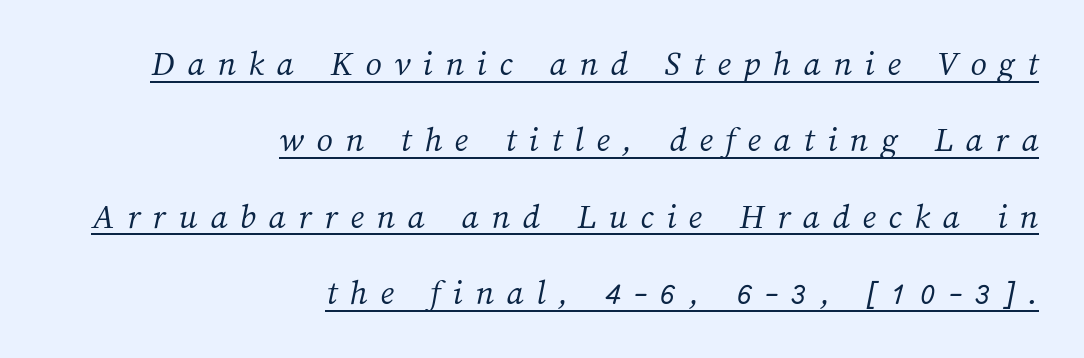
Q: Is the text bold? A: No.
Q: Is the text underlined? A: Yes.
Q: How is the paragraph aligned? A: Right-aligned.
Q: Is the spacing between letters normal or unusually wide? A: Unusually wide.
Q: Is the spacing between lines tight, normal or loose? A: Loose.
Q: Width (condensed, normal, or wide)? A: Normal.
Q: Stroke contrast? A: Medium.
Q: x-height? A: Medium.
Q: Monospaced? A: No.
